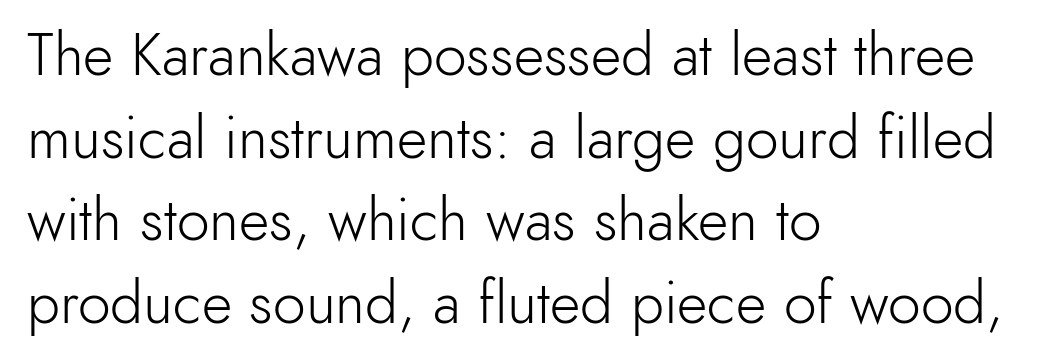
Varying glyph widths throughout — classic text-font behaviour. Typeset ragged right — the left edge is the straight one. The font sits on the lighter half of the weight spectrum, regular included. A typesetter would call this zero additional tracking. The passage shown stacks its lines at a standard gap.
